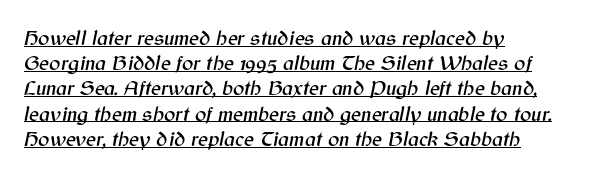
How are the letters spaced? Ordinarily, with no added tracking. In designer terms, the underline attribute is active on this setting. An italicized treatment has been applied to the whole sample. Layout note: lines flush left.
